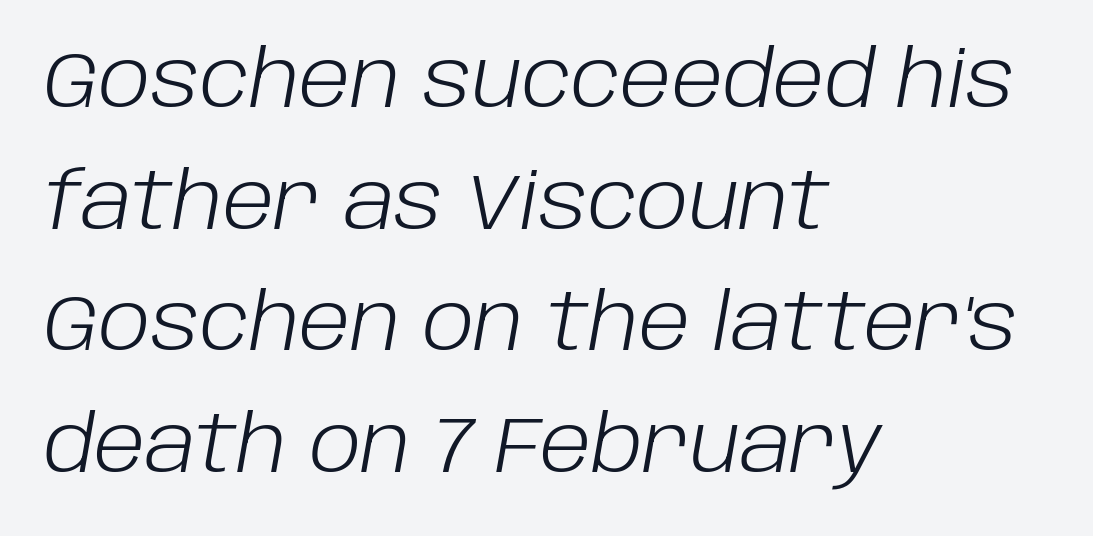
{"italic": "yes", "lean": "right", "slant_degrees": 10, "bold": "no", "weight": "light", "width": "normal", "stroke_contrast": "low", "x_height": "large", "monospaced": "no", "underline": "no", "align": "left", "line_spacing": "normal", "line_spacing_ratio": 1.56, "letter_spacing": "normal", "letter_spacing_em": 0.0, "glyph_px": 78}
